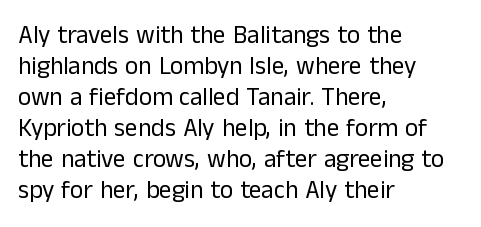
{"italic": "no", "bold": "no", "underline": "no", "align": "left", "line_spacing_ratio": 1.24, "letter_spacing": "normal", "letter_spacing_em": 0.0, "glyph_px": 25}
